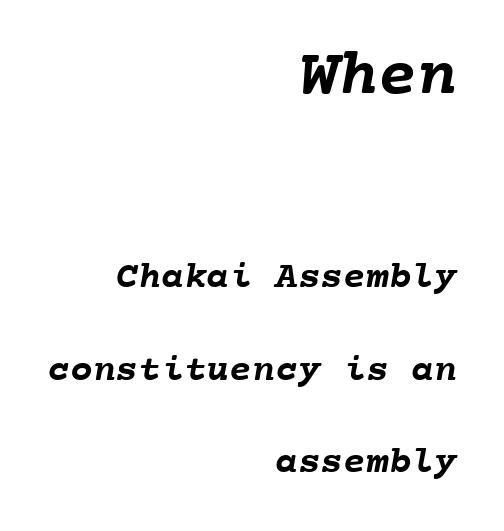
Q: Is the text bold? A: Yes.
Q: Is the text underlined? A: No.
Q: How is the paragraph aligned? A: Right-aligned.
Q: Is the spacing between letters normal or unusually wide? A: Normal.
Q: Is the spacing between lines tight, normal or loose? A: Loose.
Q: Which block of text is set in a larger size, the first (top) or the second (bottom)? A: The first (top) one.
Q: Width (condensed, normal, or wide)? A: Normal.
Q: Stroke contrast? A: Low.
Q: x-height? A: Medium.
Q: Monospaced? A: Yes.
